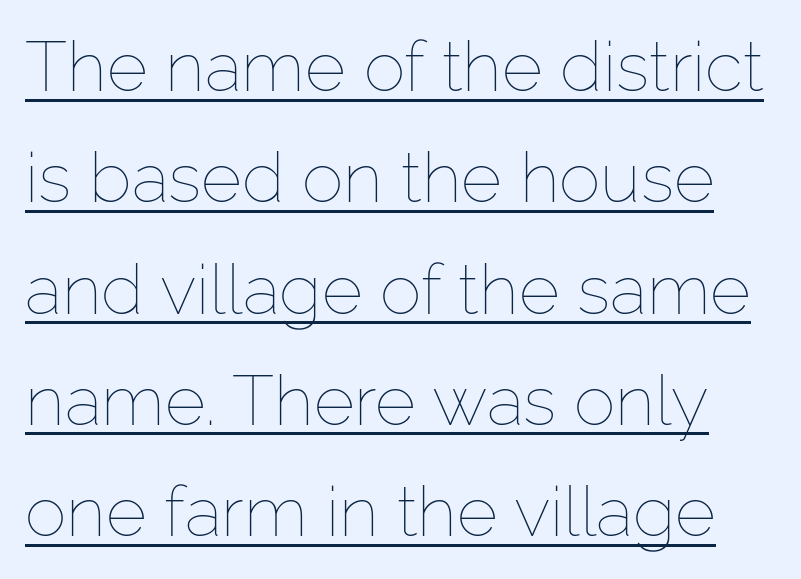
The image shows 70 px thin type, upright; set normal line spacing (1.59x), normal letter spacing, underlined; low stroke contrast and a medium x-height.
